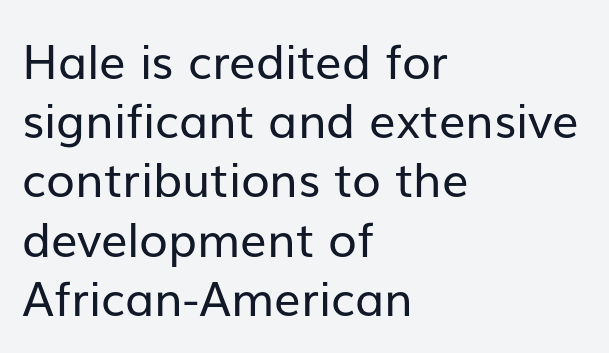
Q: Is the text bold? A: No.
Q: Is the text italic (slanted)? A: No, it is upright.
Q: Is the typeface a serif or a sans-serif typeface? A: Sans-serif.
Q: Is the text underlined? A: No.
Q: How is the paragraph aligned? A: Left-aligned.
Q: Is the spacing between letters normal or unusually wide? A: Normal.
Q: Is the spacing between lines tight, normal or loose? A: Normal.
Q: Width (condensed, normal, or wide)? A: Normal.
Q: Stroke contrast? A: Low.
Q: x-height? A: Medium.
Q: Monospaced? A: No.
